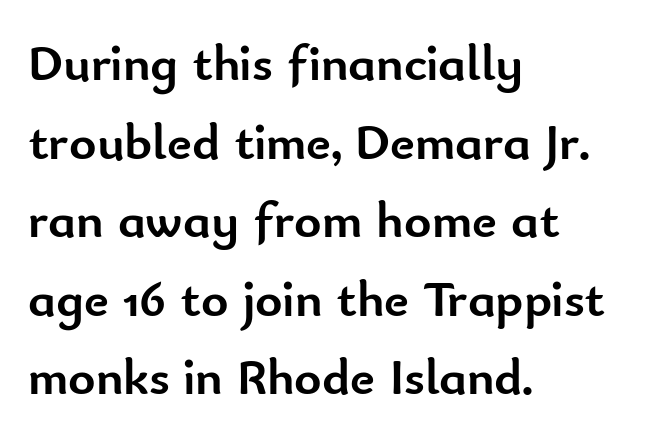
{"serif": "no", "italic": "no", "bold": "yes", "weight": "semibold", "width": "normal", "stroke_contrast": "low", "x_height": "small", "monospaced": "no", "underline": "no", "align": "left", "line_spacing": "normal", "line_spacing_ratio": 1.51, "letter_spacing": "normal", "letter_spacing_em": 0.0, "glyph_px": 52}
